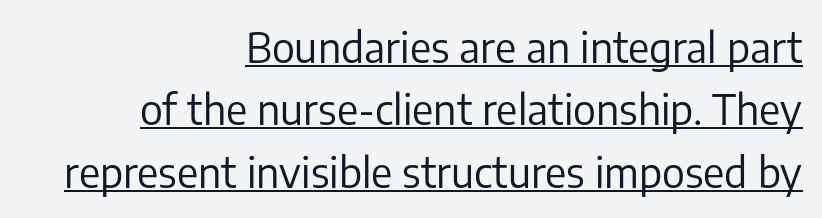
The image shows 41 px regular-weight sans-serif type, upright; set right-aligned, normal line spacing (1.52x), normal letter spacing, underlined; low stroke contrast and a medium x-height.
